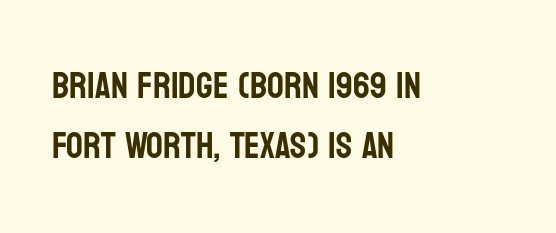
Underline: absent. Characters remain perfectly vertical along every line. The rendering keeps characters at their native spacing. Note the varied advance widths — an 'i' is clearly narrower than an 'm'. Is the block centered? No — it sits flush against the left margin.
